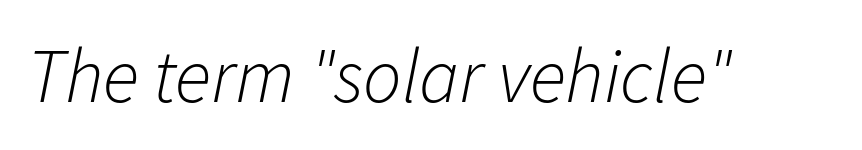
Q: Is the text bold? A: No.
Q: Is the text italic (slanted)? A: Yes, it leans right by about 11 degrees.
Q: Is the text underlined? A: No.
Q: Is the spacing between letters normal or unusually wide? A: Normal.
Q: Width (condensed, normal, or wide)? A: Normal.
Q: Stroke contrast? A: Low.
Q: x-height? A: Medium.
Q: Monospaced? A: No.
